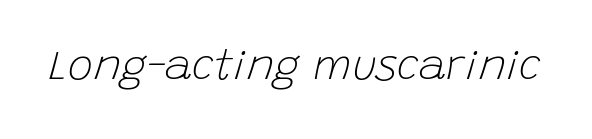
Looks like regular typesetting: each glyph gets only the width it needs. This sample uses plain, unmodified letter spacing. You can tell it's italic because the verticals aren't actually vertical. The passage shown is not underscored anywhere. Compared with a typical body face, this is equally light or lighter still.
